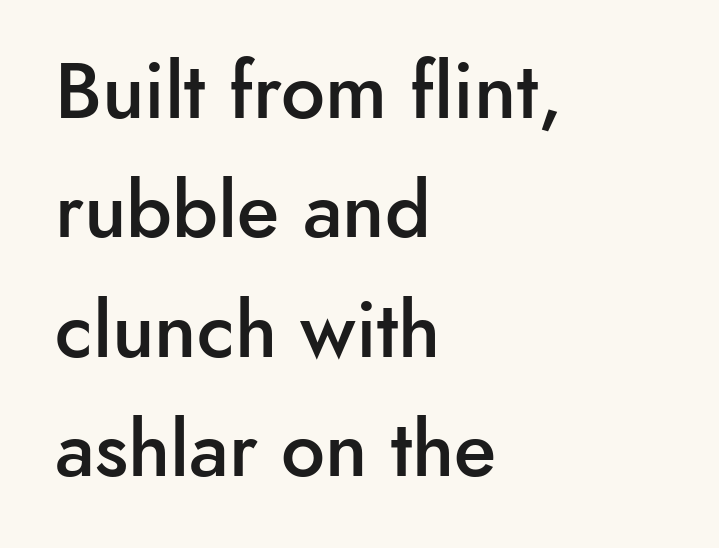
{"serif": "no", "italic": "no", "bold": "semi", "weight": "semibold", "width": "normal", "stroke_contrast": "low", "x_height": "small", "monospaced": "no", "underline": "no", "align": "left", "line_spacing": "normal", "line_spacing_ratio": 1.53, "letter_spacing": "normal", "letter_spacing_em": 0.0, "glyph_px": 78}
